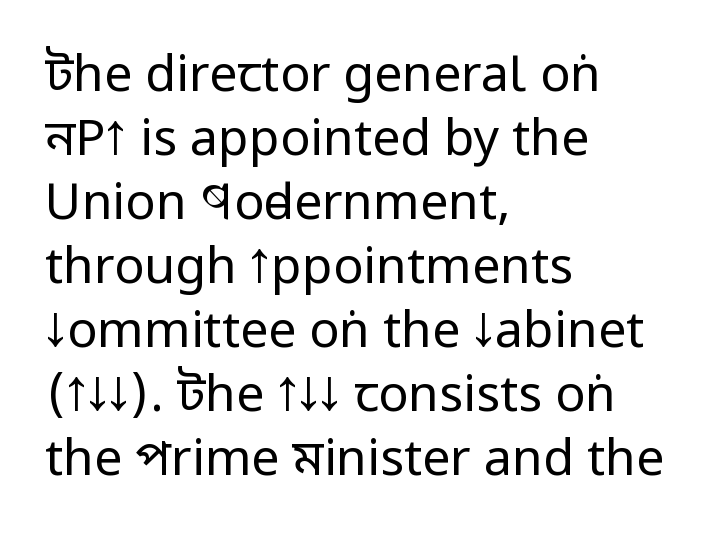
Posture: upright roman. Character widths vary here, with narrow letters taking less room than wide ones. Plain, unruled lines of type. Line spacing here is normal. The ragged edge is on the right, which tells us the setting is flush left. Between one letter and the next there's only the usual sliver of space.
